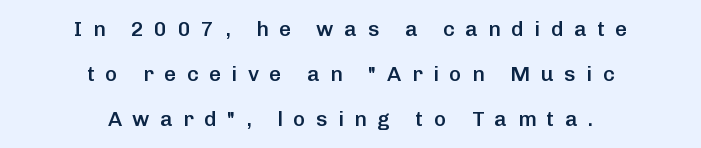
A centered setting, common on invitations and titles, is used for this passage. Airy leading. The baseline area is clear. This rendering widens character spacing well past its baseline value.
